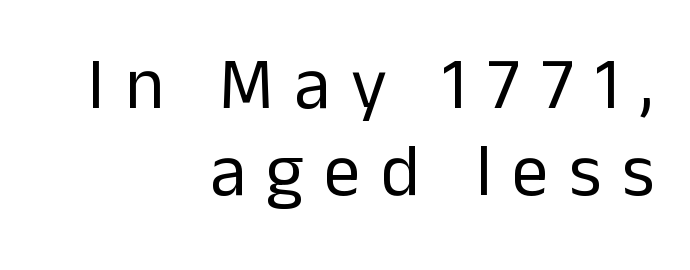
The image shows 73 px regular-weight sans-serif type, upright; set right-aligned, line spacing 1.19x, unusually wide letter spacing (+0.28 em), not underlined; low stroke contrast and a medium x-height.
